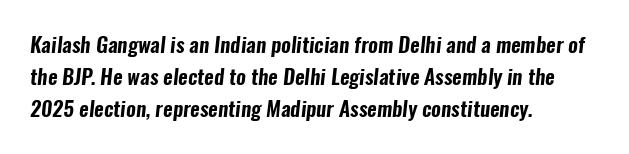
Q: Is the text underlined? A: No.
Q: How is the paragraph aligned? A: Left-aligned.
Q: Is the spacing between letters normal or unusually wide? A: Normal.
Q: Is the spacing between lines tight, normal or loose? A: Normal.
